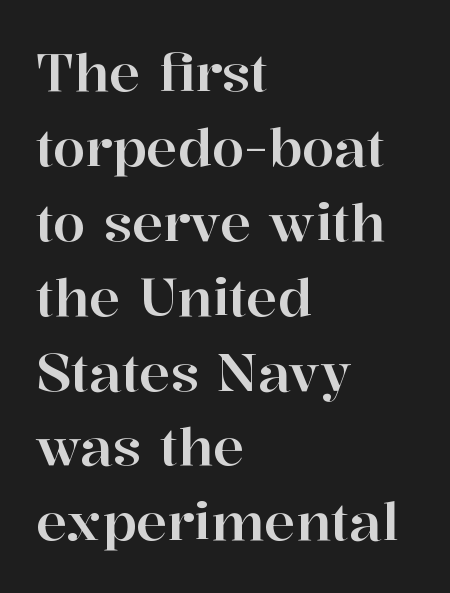
{"serif": "yes", "italic": "no", "width": "normal", "stroke_contrast": "high", "x_height": "medium", "monospaced": "no", "underline": "no", "align": "left", "line_spacing": "normal", "line_spacing_ratio": 1.44, "letter_spacing": "normal", "letter_spacing_em": 0.0, "glyph_px": 52}
